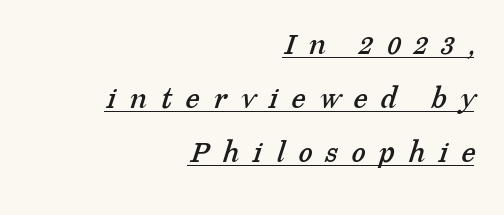
The image shows 32 px serif type; set right-aligned, normal line spacing (1.69x), unusually wide letter spacing (+0.43 em), underlined; low stroke contrast and a medium x-height.
